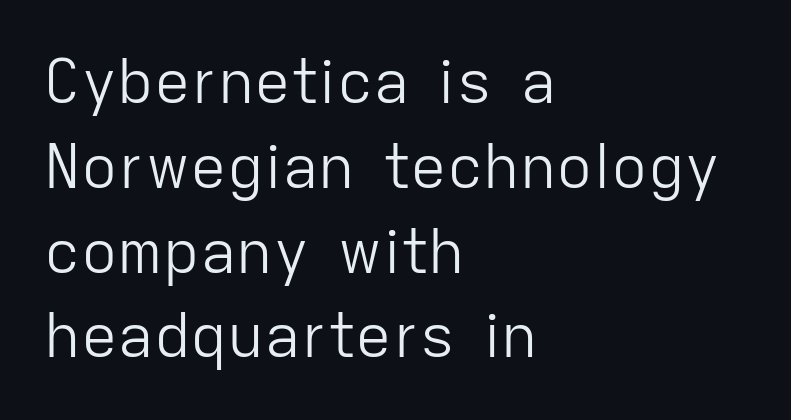
When letters stand straight like this, we call the style roman or upright. The foot of each line stays bare and open. Whoever set this chose a conventional vertical rhythm. No feet cap the strokes, marking this as sans-serif type. The letters advance in unequal steps, a hallmark of proportional type. A typesetter would call this zero additional tracking.
